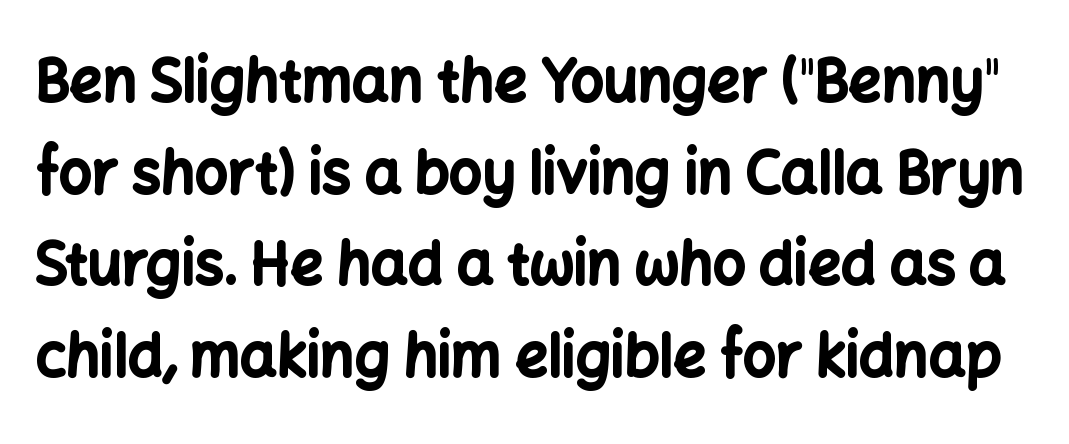
Q: Is the text bold? A: Yes.
Q: Is the text italic (slanted)? A: No, it is upright.
Q: Is the typeface a serif or a sans-serif typeface? A: Sans-serif.
Q: Is the text underlined? A: No.
Q: Is the spacing between letters normal or unusually wide? A: Normal.
Q: Is the spacing between lines tight, normal or loose? A: Normal.
Q: Width (condensed, normal, or wide)? A: Normal.
Q: Stroke contrast? A: Low.
Q: x-height? A: Medium.
Q: Monospaced? A: No.
